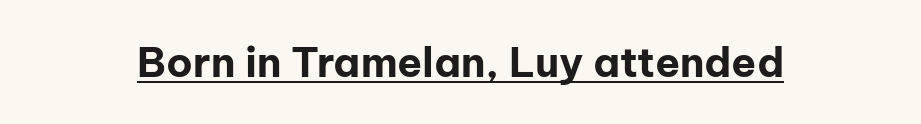
{"serif": "no", "italic": "no", "bold": "yes", "weight": "bold", "width": "normal", "stroke_contrast": "low", "x_height": "medium", "monospaced": "no", "underline": "yes", "letter_spacing": "normal", "letter_spacing_em": 0.0, "glyph_px": 41}
